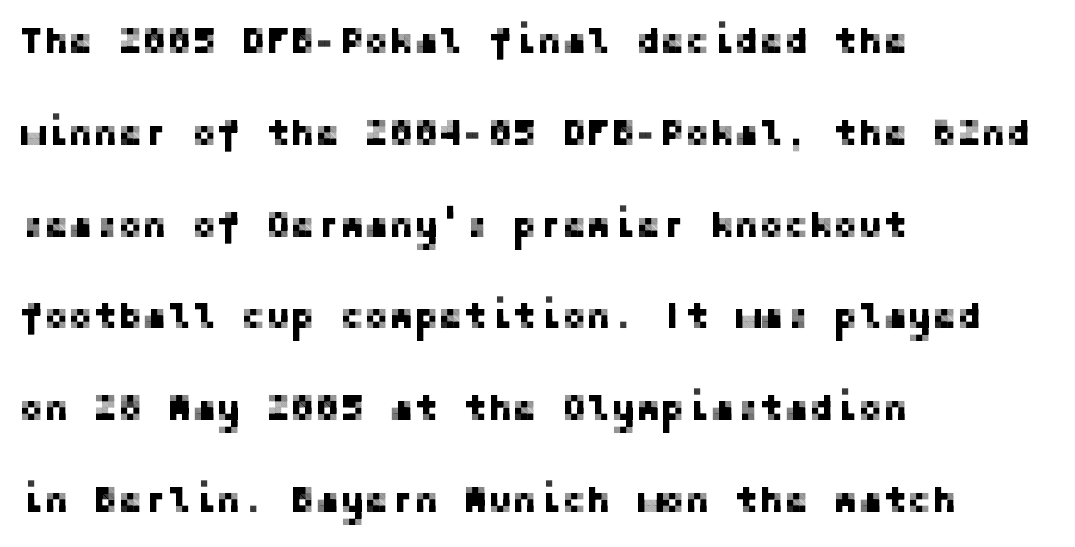
Q: Is the text italic (slanted)? A: No, it is upright.
Q: Is the typeface a serif or a sans-serif typeface? A: Sans-serif.
Q: Is the text underlined? A: No.
Q: How is the paragraph aligned? A: Left-aligned.
Q: Is the spacing between letters normal or unusually wide? A: Normal.
Q: Is the spacing between lines tight, normal or loose? A: Loose.
Q: Width (condensed, normal, or wide)? A: Normal.
Q: Stroke contrast? A: Low.
Q: x-height? A: Medium.
